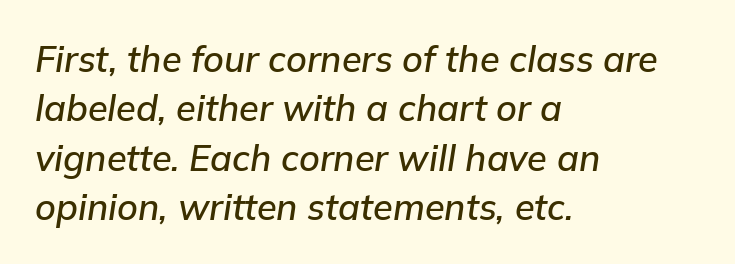
Q: Is the text italic (slanted)? A: Yes, it leans right by about 9 degrees.
Q: Is the text underlined? A: No.
Q: How is the paragraph aligned? A: Left-aligned.
Q: Is the spacing between letters normal or unusually wide? A: Normal.
Q: Is the spacing between lines tight, normal or loose? A: Normal.
Q: Width (condensed, normal, or wide)? A: Normal.
Q: Stroke contrast? A: Low.
Q: x-height? A: Medium.
Q: Monospaced? A: No.
